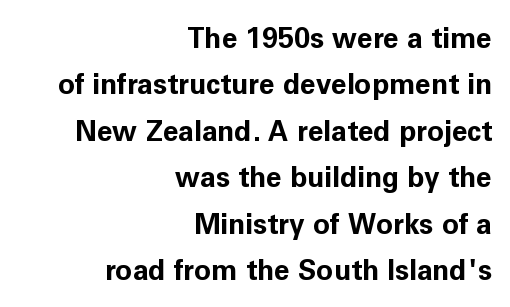
{"serif": "no", "italic": "no", "bold": "yes", "weight": "bold", "width": "normal", "stroke_contrast": "low", "x_height": "medium", "monospaced": "no", "underline": "no", "align": "right", "line_spacing": "normal", "line_spacing_ratio": 1.66, "letter_spacing": "normal", "letter_spacing_em": 0.0, "glyph_px": 28}
